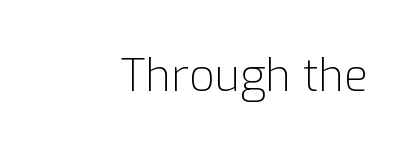
The image shows 44 px light sans-serif type, upright; set normal letter spacing, not underlined; low stroke contrast and a medium x-height.
